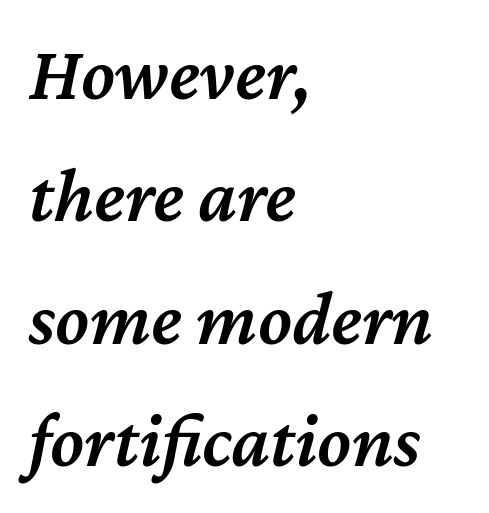
{"italic": "yes", "lean": "right", "slant_degrees": 12, "bold": "semi", "weight": "semibold", "width": "normal", "stroke_contrast": "medium", "x_height": "medium", "monospaced": "no", "underline": "no", "align": "left", "line_spacing": "normal", "line_spacing_ratio": 1.59, "letter_spacing": "normal", "letter_spacing_em": 0.0, "glyph_px": 77}
